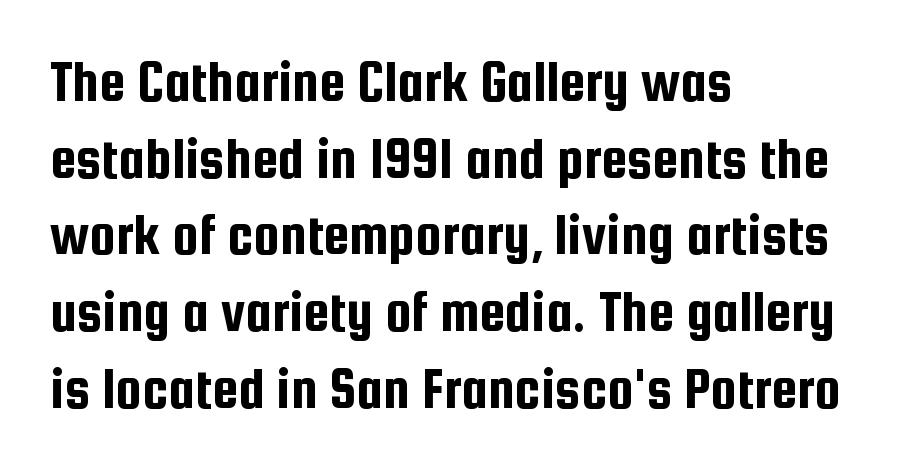
{"serif": "no", "italic": "no", "width": "condensed", "stroke_contrast": "low", "x_height": "medium", "monospaced": "no", "underline": "no", "align": "left", "line_spacing": "normal", "line_spacing_ratio": 1.3, "letter_spacing": "normal", "letter_spacing_em": 0.0, "glyph_px": 59}
